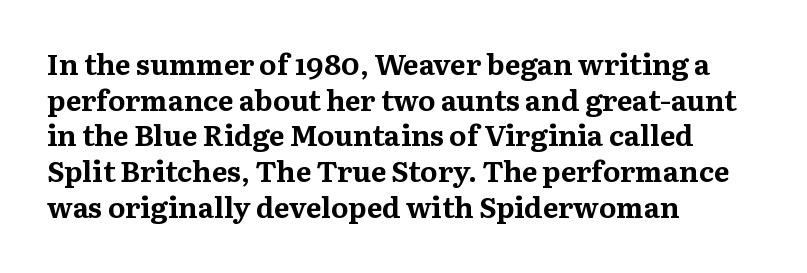
The image shows 29 px bold serif type, upright; set left-aligned, line spacing 1.23x, normal letter spacing, not underlined; medium stroke contrast and a medium x-height.
